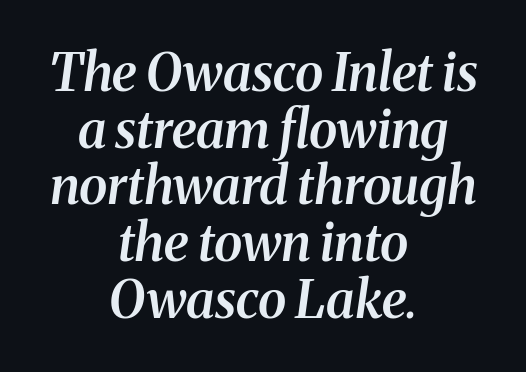
The image shows 52 px semibold serif type, italic (leaning right); set centered, tight line spacing (1.09x), normal letter spacing, not underlined; medium stroke contrast and a medium x-height.
